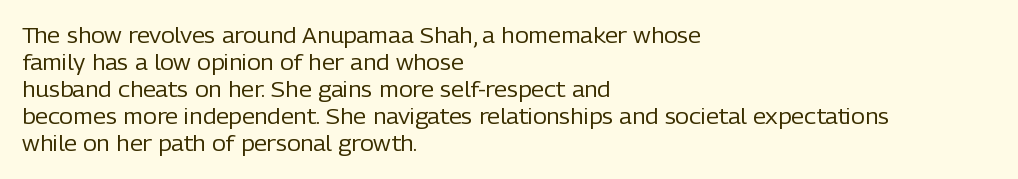
Q: Is the text bold? A: No.
Q: Is the text italic (slanted)? A: No, it is upright.
Q: Is the text underlined? A: No.
Q: How is the paragraph aligned? A: Left-aligned.
Q: Is the spacing between letters normal or unusually wide? A: Normal.
Q: Is the spacing between lines tight, normal or loose? A: Normal.
